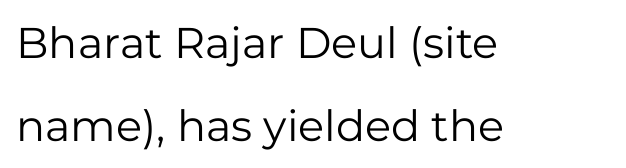
Q: Is the text bold? A: No.
Q: Is the text italic (slanted)? A: No, it is upright.
Q: Is the typeface a serif or a sans-serif typeface? A: Sans-serif.
Q: Is the text underlined? A: No.
Q: How is the paragraph aligned? A: Left-aligned.
Q: Is the spacing between letters normal or unusually wide? A: Normal.
Q: Is the spacing between lines tight, normal or loose? A: Loose.
Q: Width (condensed, normal, or wide)? A: Normal.
Q: Stroke contrast? A: Low.
Q: x-height? A: Medium.
Q: Monospaced? A: No.
